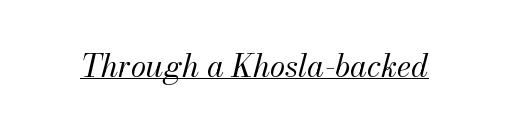
Spacing between characters is what you'd get straight out of the box. Emphasis is given by a line drawn under the lettering. No letter is thick-stroked: the sample isn't bold. You could not count columns in this text — the font is proportionally spaced. Compared with ordinary roman type, these characters are visibly tilted.
